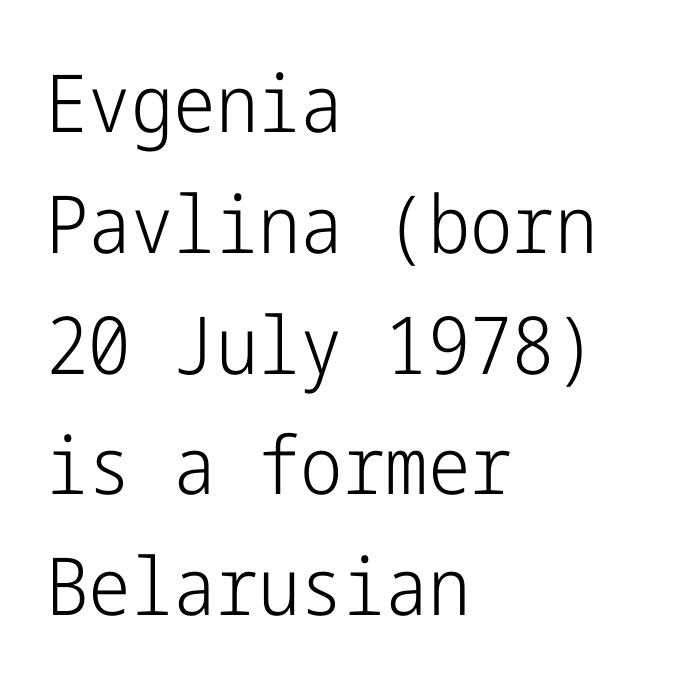
The image shows 80 px light, condensed sans-serif type, upright; set left-aligned, normal line spacing (1.51x), normal letter spacing, not underlined; low stroke contrast and a medium x-height.
